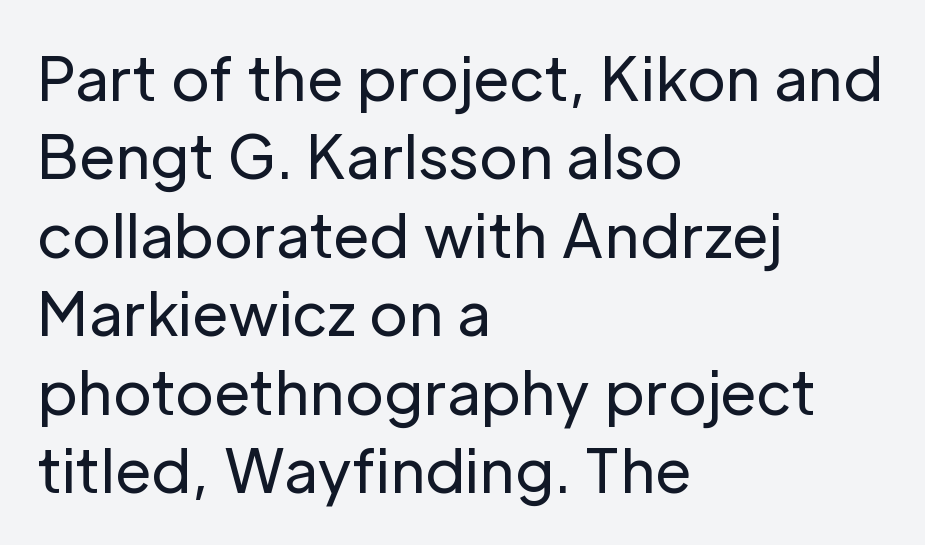
Unlike italic type, these characters show no tilt at all. Classification — sans serif. Which margin do the lines hug? The left one — the right edge is uneven. Character widths vary here, with narrow letters taking less room than wide ones.
